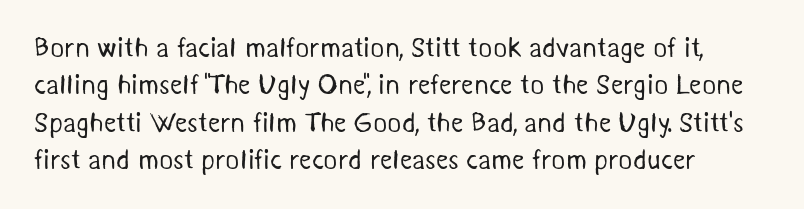
{"bold": "no", "underline": "no", "align": "left", "line_spacing": "normal", "line_spacing_ratio": 1.38, "letter_spacing": "normal", "letter_spacing_em": 0.0, "glyph_px": 27}
